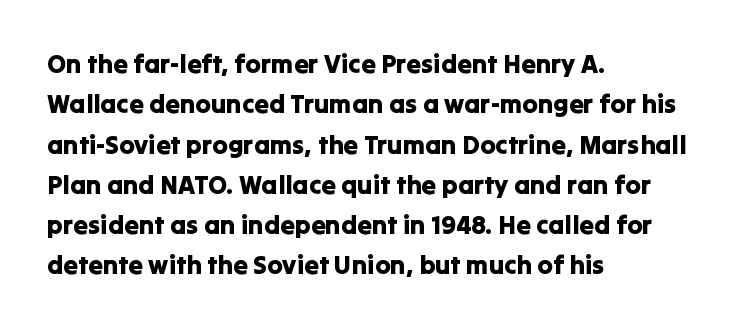
Q: Is the text italic (slanted)? A: No, it is upright.
Q: Is the text underlined? A: No.
Q: How is the paragraph aligned? A: Left-aligned.
Q: Is the spacing between letters normal or unusually wide? A: Normal.
Q: Is the spacing between lines tight, normal or loose? A: Normal.
